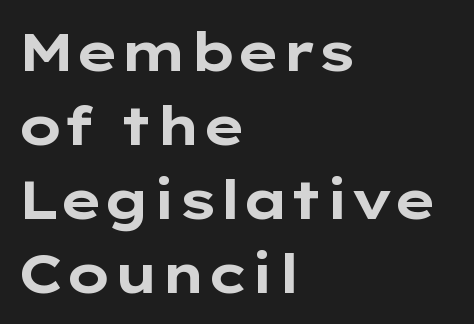
{"serif": "no", "italic": "no", "bold": "yes", "weight": "bold", "width": "wide", "stroke_contrast": "low", "x_height": "medium", "monospaced": "no", "underline": "no", "align": "left", "line_spacing": "normal", "line_spacing_ratio": 1.37, "letter_spacing": "normal", "letter_spacing_em": 0.0, "glyph_px": 54}
